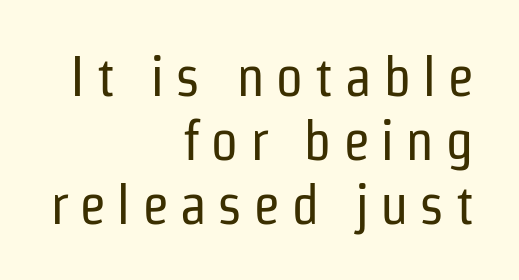
Q: Is the text bold? A: No.
Q: Is the text italic (slanted)? A: No, it is upright.
Q: Is the typeface a serif or a sans-serif typeface? A: Sans-serif.
Q: Is the text underlined? A: No.
Q: How is the paragraph aligned? A: Right-aligned.
Q: Is the spacing between lines tight, normal or loose? A: Tight.
Q: Width (condensed, normal, or wide)? A: Condensed.
Q: Stroke contrast? A: Low.
Q: x-height? A: Medium.
Q: Monospaced? A: No.
